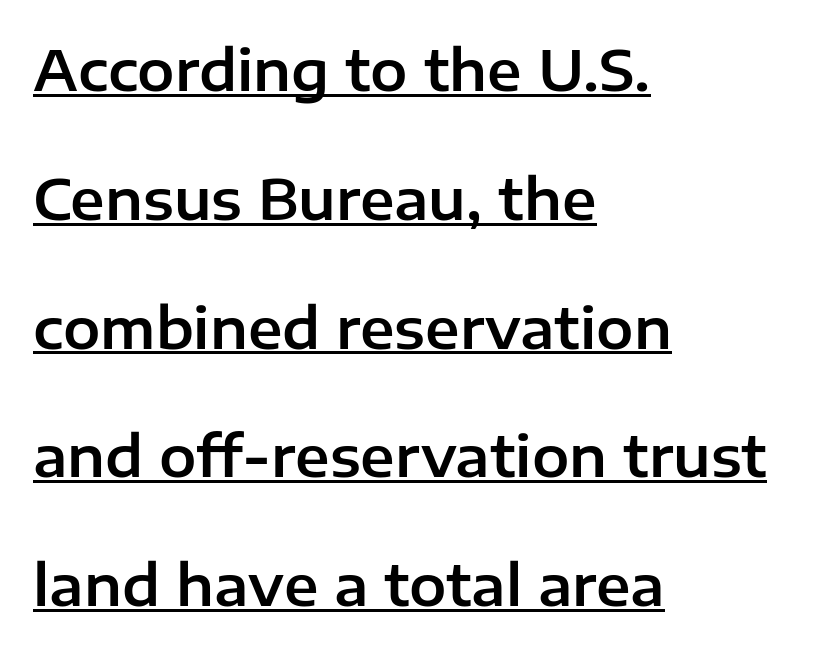
Quick note: not italic, upright. Each word holds together tightly as a unit, with standard inter-letter gaps. The passage shown is underscored from start to finish. Leftover space on each line is placed entirely after the last word. The passage shown is typed in a proportional face where columns would drift. If you measured baseline to baseline, you'd find a long distance.
